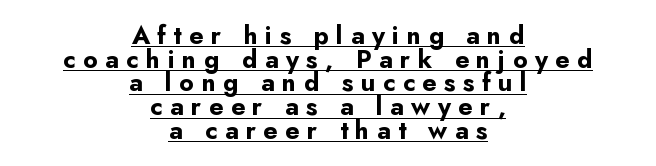
Q: Is the text bold? A: Yes.
Q: Is the text italic (slanted)? A: No, it is upright.
Q: Is the text underlined? A: Yes.
Q: How is the paragraph aligned? A: Centered.
Q: Is the spacing between letters normal or unusually wide? A: Unusually wide.
Q: Is the spacing between lines tight, normal or loose? A: Tight.
